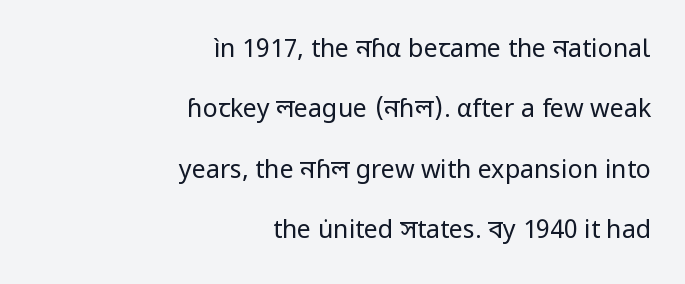
Q: Is the text bold? A: No.
Q: Is the text italic (slanted)? A: No, it is upright.
Q: Is the text underlined? A: No.
Q: How is the paragraph aligned? A: Right-aligned.
Q: Is the spacing between letters normal or unusually wide? A: Normal.
Q: Is the spacing between lines tight, normal or loose? A: Loose.
